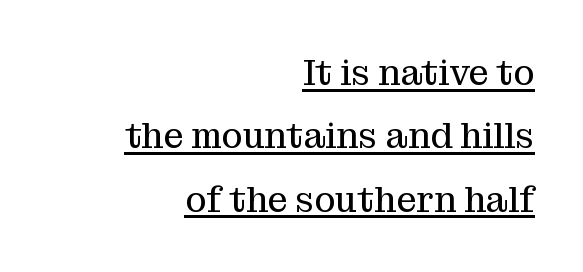
The image shows 36 px regular-weight serif type, upright; set right-aligned, line spacing 1.76x, normal letter spacing, underlined; medium stroke contrast and a medium x-height.
